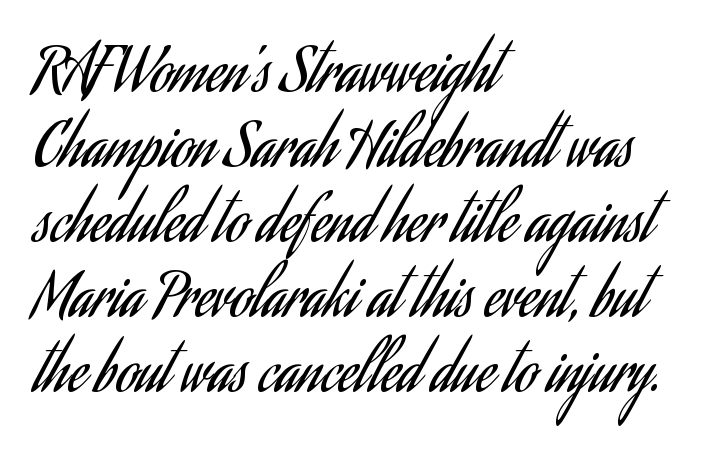
Q: Is the text bold? A: No.
Q: Is the text italic (slanted)? A: Yes.
Q: Is the typeface a serif or a sans-serif typeface? A: Sans-serif.
Q: Is the text underlined? A: No.
Q: How is the paragraph aligned? A: Left-aligned.
Q: Is the spacing between letters normal or unusually wide? A: Normal.
Q: Is the spacing between lines tight, normal or loose? A: Normal.
Q: Width (condensed, normal, or wide)? A: Condensed.
Q: Stroke contrast? A: Low.
Q: x-height? A: Small.
Q: Monospaced? A: No.
